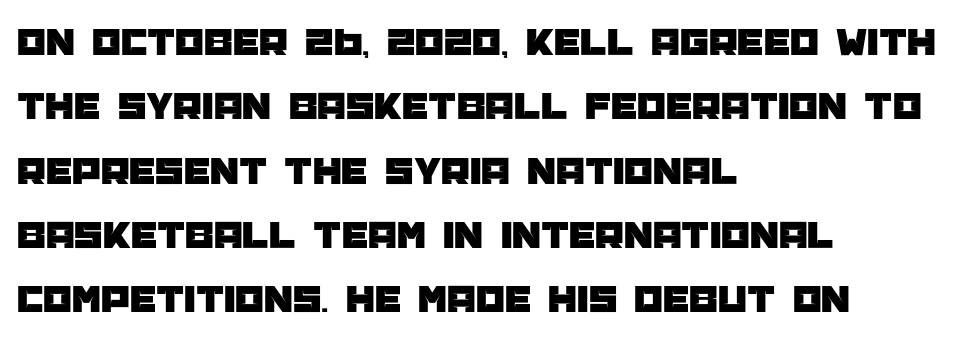
{"serif": "no", "italic": "no", "width": "normal", "stroke_contrast": "low", "x_height": "large", "monospaced": "no", "underline": "no", "align": "left", "line_spacing": "normal", "line_spacing_ratio": 1.57, "letter_spacing": "normal", "letter_spacing_em": 0.0, "glyph_px": 41}
